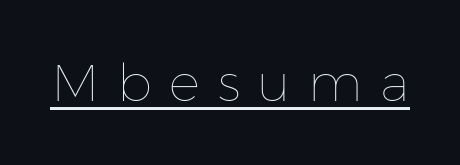
It's the straight-up-and-down kind of type. Every word sits above its own underline. This rendering widens character spacing well past its baseline value. Stems here are at most as thick as an everyday book face. Here the designer chose a conventional face with non-uniform glyph widths.
